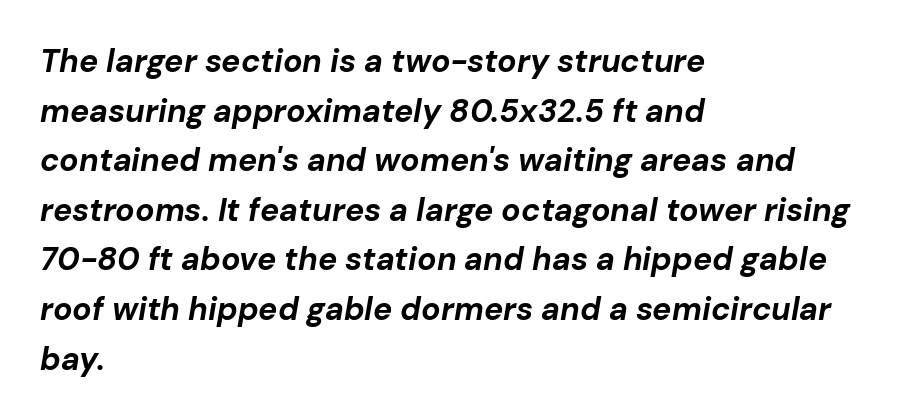
Q: Is the text bold? A: Yes.
Q: Is the text italic (slanted)? A: Yes, it leans right by about 10 degrees.
Q: Is the text underlined? A: No.
Q: How is the paragraph aligned? A: Left-aligned.
Q: Is the spacing between letters normal or unusually wide? A: Normal.
Q: Is the spacing between lines tight, normal or loose? A: Normal.
Q: Width (condensed, normal, or wide)? A: Normal.
Q: Stroke contrast? A: Low.
Q: x-height? A: Medium.
Q: Monospaced? A: No.
